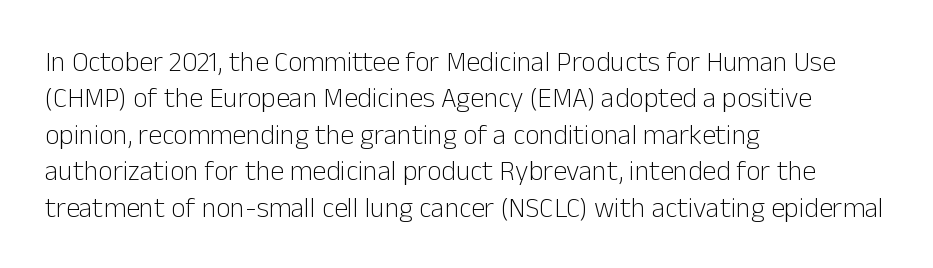
{"serif": "no", "italic": "no", "bold": "no", "weight": "light", "width": "normal", "stroke_contrast": "low", "x_height": "medium", "monospaced": "no", "underline": "no", "align": "left", "line_spacing": "normal", "line_spacing_ratio": 1.3, "letter_spacing": "normal", "letter_spacing_em": 0.0, "glyph_px": 28}
